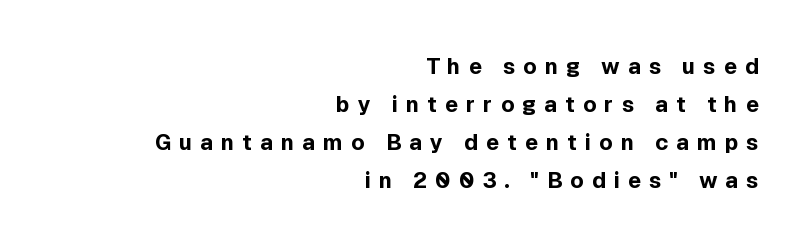
Q: Is the text bold? A: Yes.
Q: Is the text italic (slanted)? A: No, it is upright.
Q: Is the text underlined? A: No.
Q: How is the paragraph aligned? A: Right-aligned.
Q: Is the spacing between letters normal or unusually wide? A: Unusually wide.
